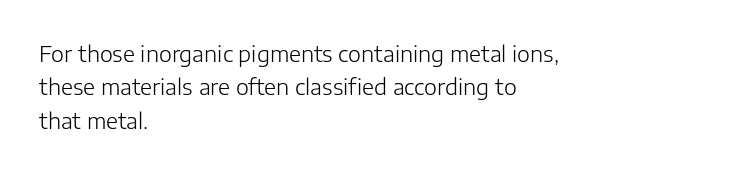
Q: Is the text bold? A: No.
Q: Is the text italic (slanted)? A: No, it is upright.
Q: Is the text underlined? A: No.
Q: How is the paragraph aligned? A: Left-aligned.
Q: Is the spacing between letters normal or unusually wide? A: Normal.
Q: Is the spacing between lines tight, normal or loose? A: Normal.
